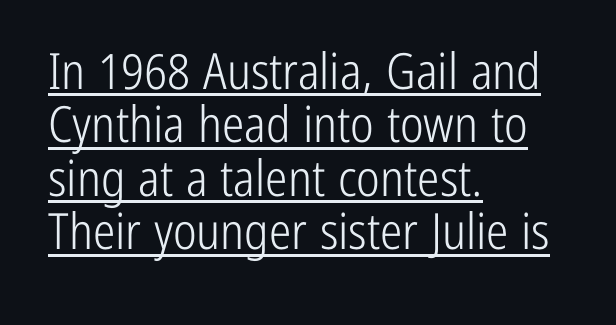
The cut favours lightness, reaching ordinary text weight at its darkest. Short note: letters normally spaced. The rendering uses natural spacing where letterforms have individual widths. The line-height multiplier appears low, near solid setting. Every stem runs plumb, perpendicular to the baseline.
